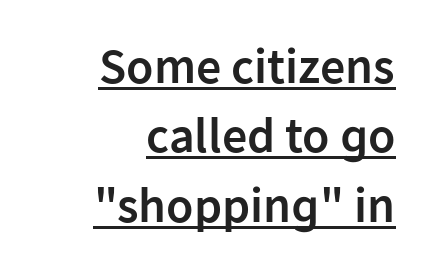
{"serif": "no", "italic": "no", "bold": "semi", "weight": "semibold", "width": "normal", "stroke_contrast": "low", "x_height": "medium", "monospaced": "no", "underline": "yes", "align": "right", "line_spacing": "normal", "line_spacing_ratio": 1.39, "letter_spacing": "normal", "letter_spacing_em": 0.0, "glyph_px": 50}
